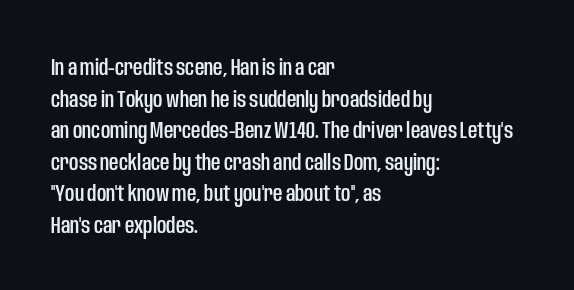
Q: Is the text italic (slanted)? A: No, it is upright.
Q: Is the text underlined? A: No.
Q: How is the paragraph aligned? A: Left-aligned.
Q: Is the spacing between letters normal or unusually wide? A: Normal.
Q: Is the spacing between lines tight, normal or loose? A: Normal.
